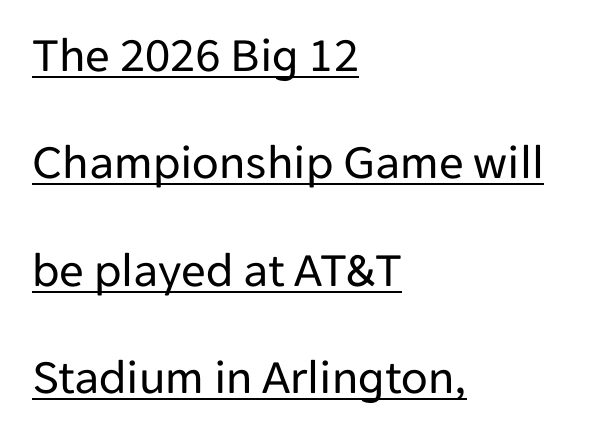
Q: Is the text bold? A: No.
Q: Is the text italic (slanted)? A: No, it is upright.
Q: Is the typeface a serif or a sans-serif typeface? A: Sans-serif.
Q: Is the text underlined? A: Yes.
Q: How is the paragraph aligned? A: Left-aligned.
Q: Is the spacing between letters normal or unusually wide? A: Normal.
Q: Is the spacing between lines tight, normal or loose? A: Loose.
Q: Width (condensed, normal, or wide)? A: Normal.
Q: Stroke contrast? A: Low.
Q: x-height? A: Medium.
Q: Monospaced? A: No.
